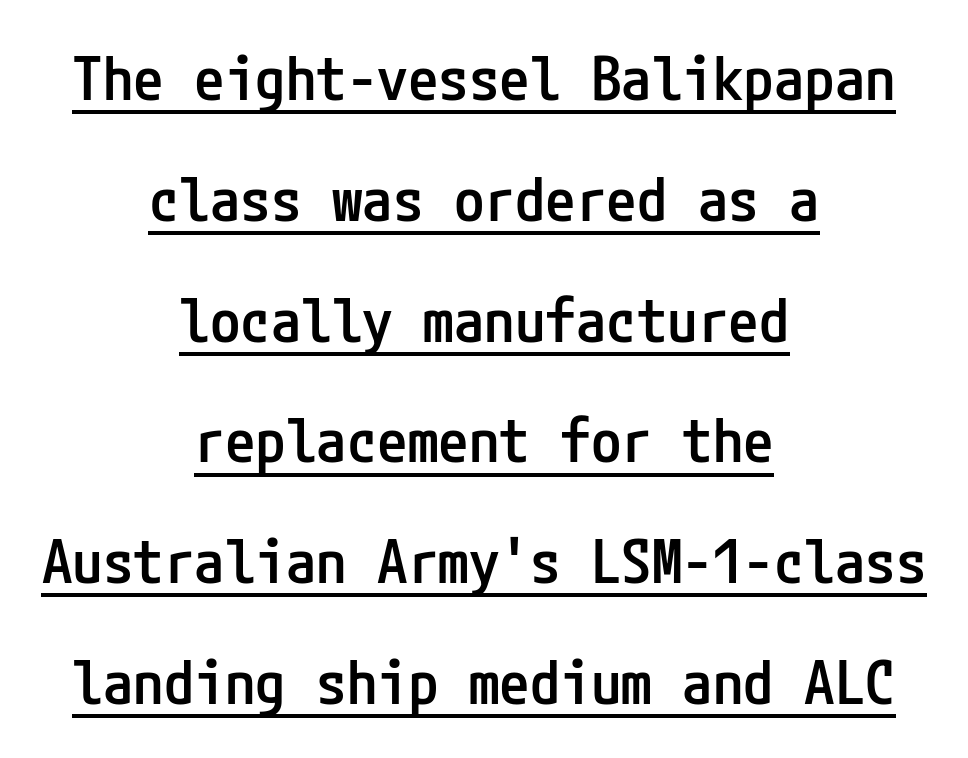
Q: Is the text bold? A: Semi-bold.
Q: Is the text italic (slanted)? A: No, it is upright.
Q: Is the typeface a serif or a sans-serif typeface? A: Sans-serif.
Q: Is the text underlined? A: Yes.
Q: How is the paragraph aligned? A: Centered.
Q: Is the spacing between letters normal or unusually wide? A: Normal.
Q: Is the spacing between lines tight, normal or loose? A: Loose.
Q: Width (condensed, normal, or wide)? A: Condensed.
Q: Stroke contrast? A: Low.
Q: x-height? A: Medium.
